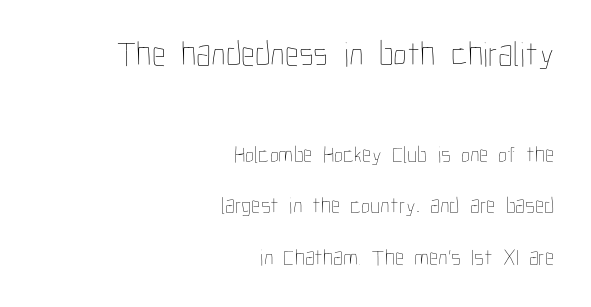
A student would notice the top passage is typeset larger than what follows. Every stem runs plumb, perpendicular to the baseline. The designer dialed line spacing up above the default. One-word summary of the alignment: right.
